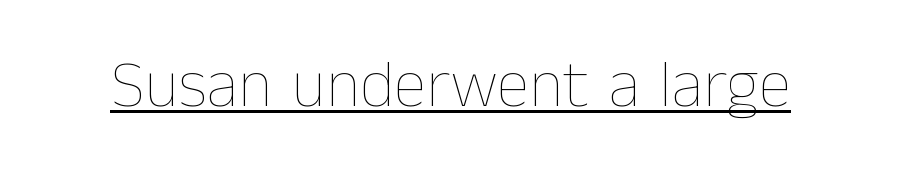
This is the regular roman posture of the typeface. The strokes carry an ordinary text weight at most. Between one letter and the next there's only the usual sliver of space. The words here are underlined.
